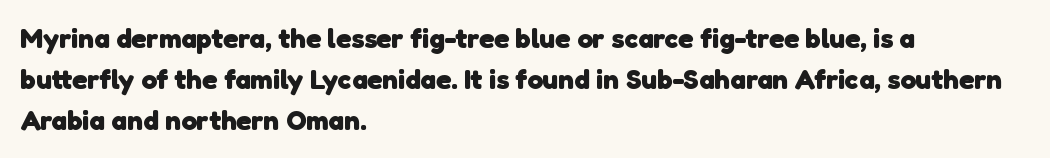
Q: Is the text bold? A: Yes.
Q: Is the typeface a serif or a sans-serif typeface? A: Sans-serif.
Q: Is the text underlined? A: No.
Q: How is the paragraph aligned? A: Left-aligned.
Q: Is the spacing between letters normal or unusually wide? A: Normal.
Q: Is the spacing between lines tight, normal or loose? A: Normal.
Q: Width (condensed, normal, or wide)? A: Normal.
Q: Stroke contrast? A: Low.
Q: x-height? A: Medium.
Q: Monospaced? A: No.
